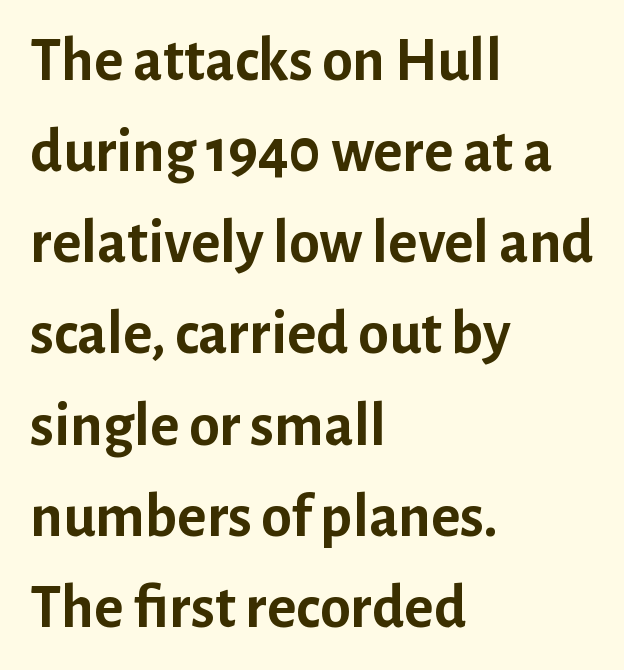
This is roman type, the default non-slanted kind. Spacing verdict: proportional, widths tailored to each character. These lines sit exactly where default settings would place them. These lines carry a lot of weight — the face is fully bold. No extra tracking has been applied to these lines.
